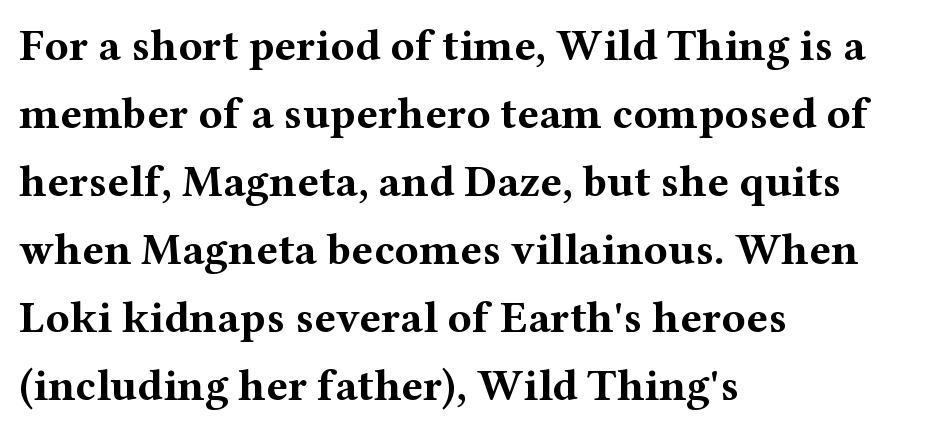
The characters look thick and weighty, a clear bold. Is there any slant? The stems are plumb. Is the letter spacing exaggerated? No — it looks like the ordinary default. The passage shown is typed in a proportional face where columns would drift. Unlike a clean sans, this face finishes its strokes with serifs.
